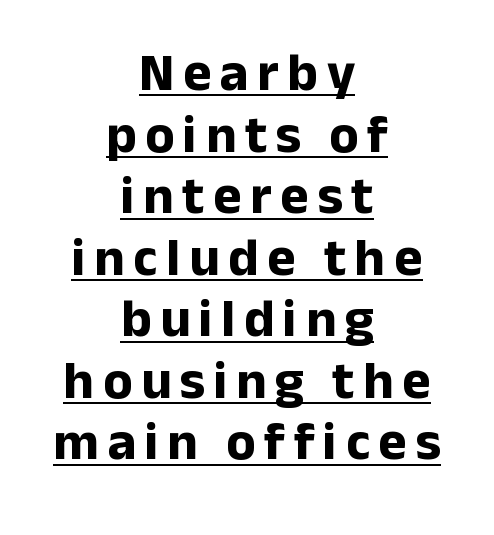
The image shows 54 px bold sans-serif type, upright; set centered, tight line spacing (1.14x), underlined; low stroke contrast and a medium x-height.
